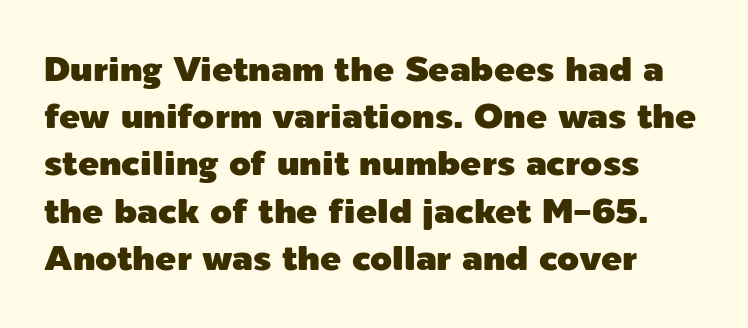
Q: Is the text italic (slanted)? A: No, it is upright.
Q: Is the typeface a serif or a sans-serif typeface? A: Sans-serif.
Q: Is the text underlined? A: No.
Q: How is the paragraph aligned? A: Left-aligned.
Q: Is the spacing between letters normal or unusually wide? A: Normal.
Q: Is the spacing between lines tight, normal or loose? A: Normal.
Q: Width (condensed, normal, or wide)? A: Normal.
Q: x-height? A: Medium.
Q: Monospaced? A: No.
